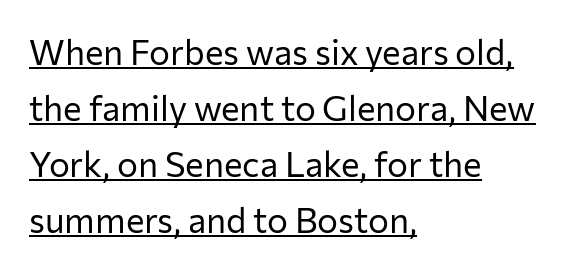
Q: Is the text bold? A: No.
Q: Is the text italic (slanted)? A: No, it is upright.
Q: Is the typeface a serif or a sans-serif typeface? A: Sans-serif.
Q: Is the text underlined? A: Yes.
Q: How is the paragraph aligned? A: Left-aligned.
Q: Is the spacing between letters normal or unusually wide? A: Normal.
Q: Is the spacing between lines tight, normal or loose? A: Normal.
Q: Width (condensed, normal, or wide)? A: Normal.
Q: Stroke contrast? A: Low.
Q: x-height? A: Medium.
Q: Monospaced? A: No.
